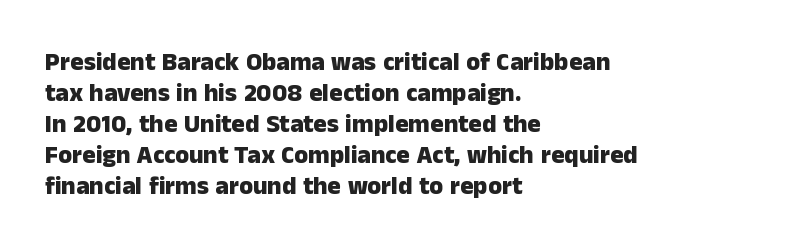
The image shows 25 px bold type, upright; set left-aligned, line spacing 1.24x, normal letter spacing, not underlined.
